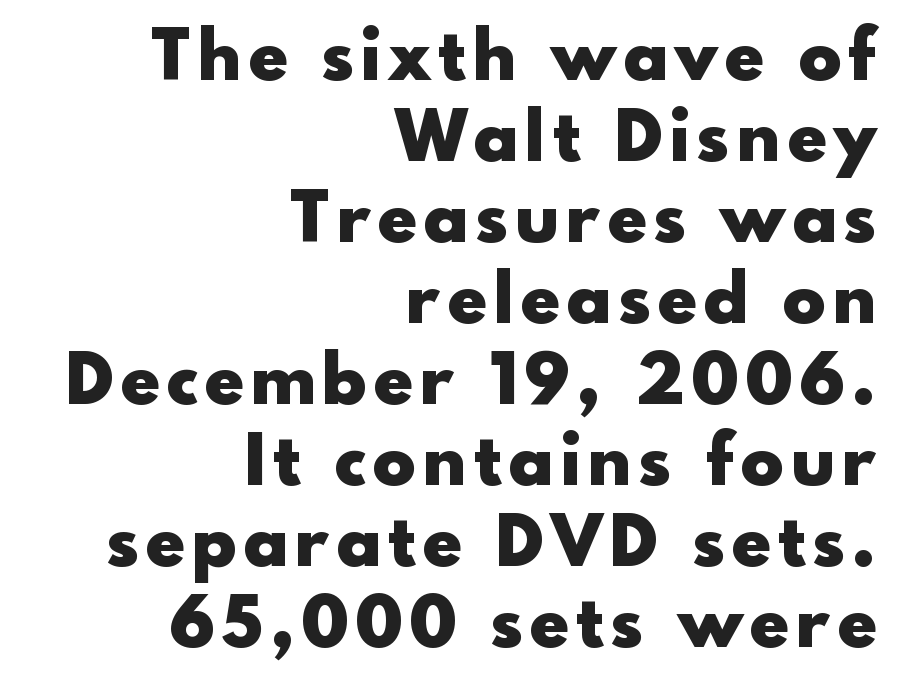
Are there feet on the stems? There aren't — it's a sans. Is there much room between lines? No — they nearly touch. Its strokes are broad and dark, the hallmark of bold type. A roman cut, with each character standing at attention. Horizontally, the lines are justified to the trailing edge only. The passage shown is typed in a proportional face where columns would drift.
